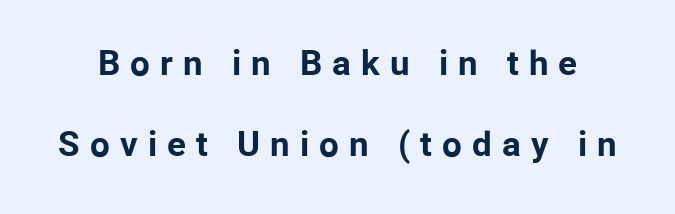
The image shows 35 px bold sans-serif type, upright; set loose line spacing (2.32x), unusually wide letter spacing (+0.29 em), not underlined; low stroke contrast and a medium x-height.
